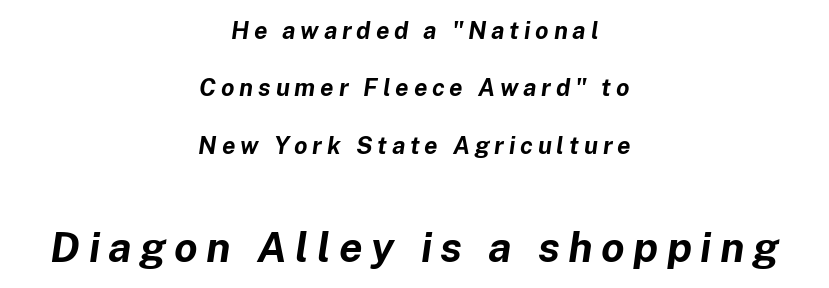
The rendering enlarges the type as you move from the upper chunk to the lower. Notice how thick the strokes are: this is what a full bold looks like. Typeset on center — no edge is straight. It's the slanting kind of type.
